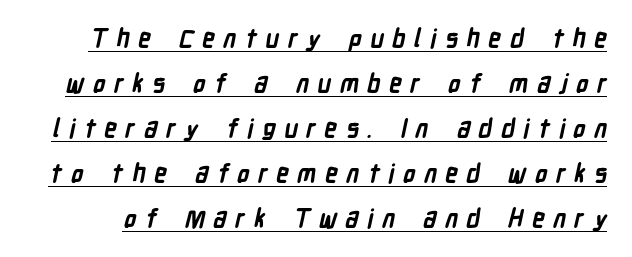
Honestly, the underline is the first thing you notice here. Letter spacing: wide. The sample has been set heavy, in full bold.
